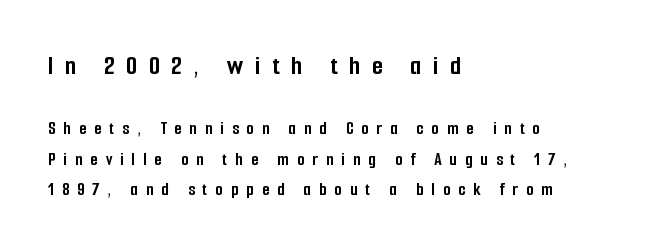
The letters in the upper block stand taller than those in the block below. Heavy-handed strokes throughout: this text is bold. Underlining? Definitely not there. The paragraph shown leans on its left margin. The letters advance in unequal steps, a hallmark of proportional type.
